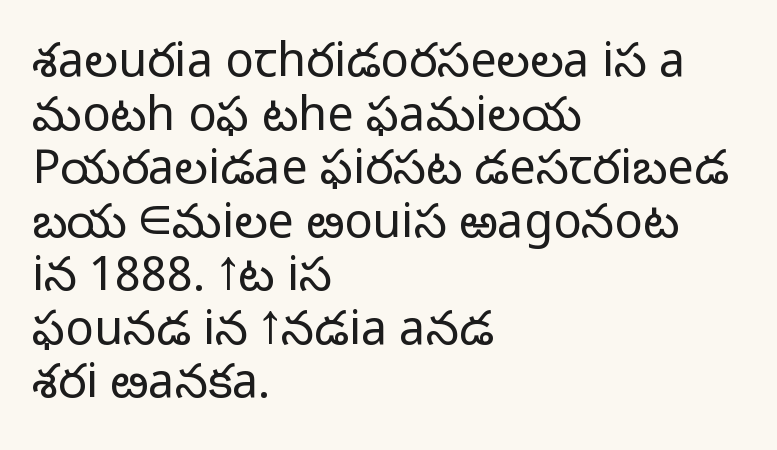
Weight class: somewhere from thin through regular. Honestly, the rows look squashed on top of each other. Observe the ordinary spacing: letters are neighbours, not strangers. The letters advance in unequal steps, a hallmark of proportional type. No word sits above an underline. Style check: upright.
